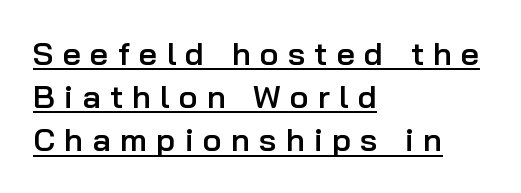
Q: Is the text bold? A: Semi-bold.
Q: Is the text italic (slanted)? A: No, it is upright.
Q: Is the typeface a serif or a sans-serif typeface? A: Sans-serif.
Q: Is the text underlined? A: Yes.
Q: How is the paragraph aligned? A: Left-aligned.
Q: Is the spacing between letters normal or unusually wide? A: Unusually wide.
Q: Is the spacing between lines tight, normal or loose? A: Normal.
Q: Width (condensed, normal, or wide)? A: Normal.
Q: Stroke contrast? A: Low.
Q: x-height? A: Medium.
Q: Monospaced? A: No.
